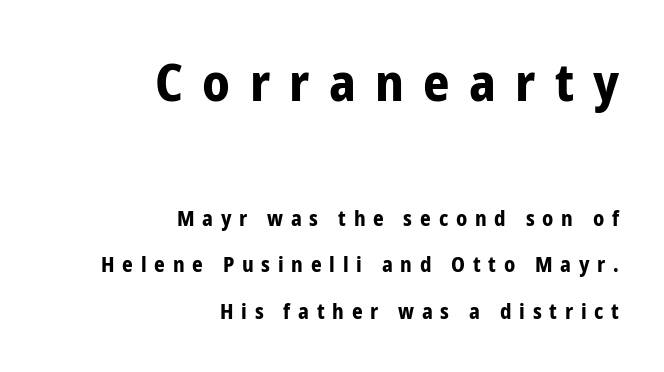
Regarding serifs, this sample does without them. Descenders hang freely into open space. The tracking jumps out immediately: characters are airy and widely separated. Where is the straight margin? On the right. You could not count columns in this text — the font is proportionally spaced.
